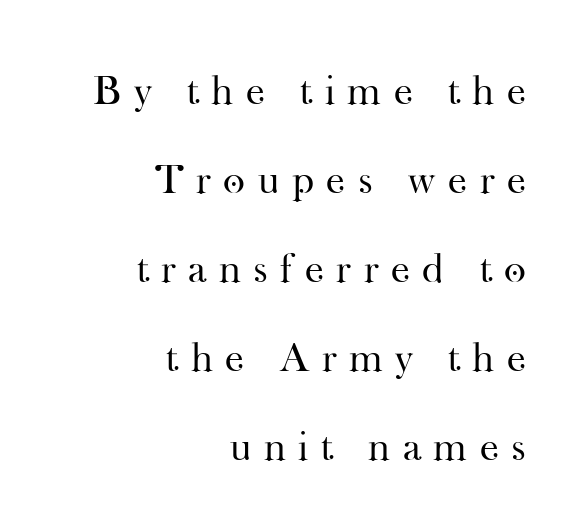
The image shows 42 px regular-weight serif type, upright; set right-aligned, loose line spacing (2.12x), unusually wide letter spacing (+0.3 em), not underlined; high stroke contrast and a small x-height.
